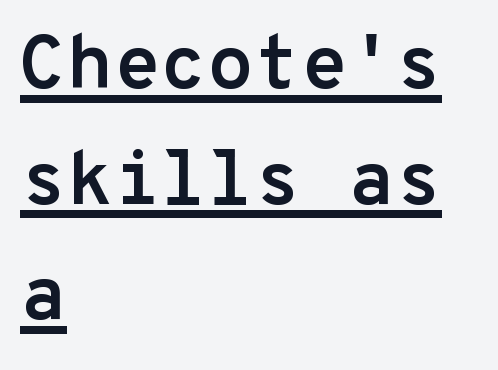
The image shows 76 px semibold sans-serif type, upright, monospaced; set left-aligned, normal line spacing (1.52x), normal letter spacing, underlined; low stroke contrast and a medium x-height.
